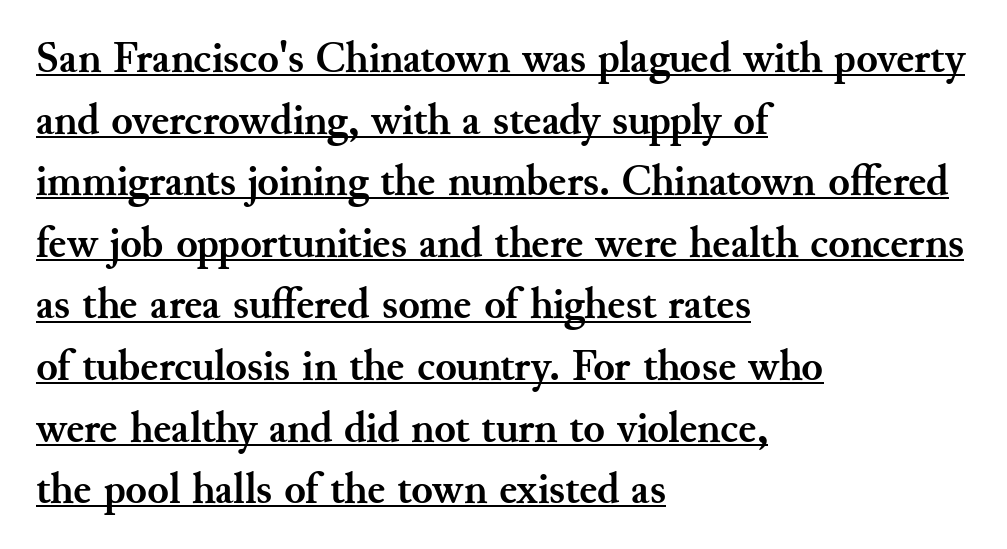
The image shows 44 px semibold serif type, upright; set left-aligned, normal line spacing (1.4x), normal letter spacing, underlined; medium stroke contrast and a small x-height.
